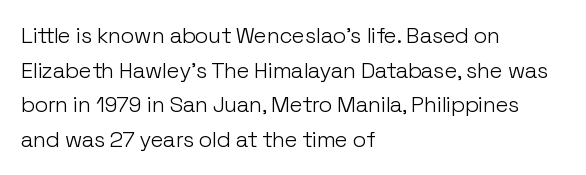
The image shows 22 px text type, upright; set left-aligned, normal line spacing (1.57x), normal letter spacing, not underlined.
